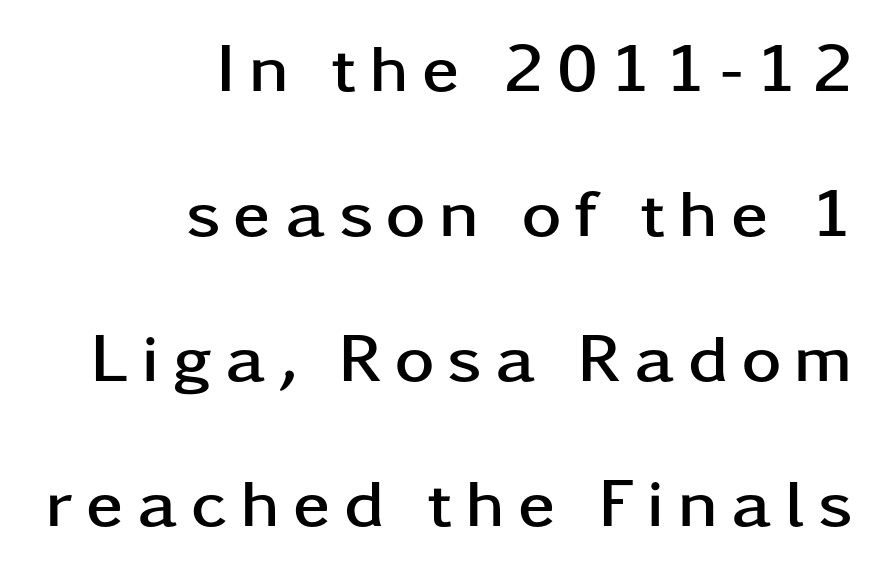
The image shows 68 px semibold, wide sans-serif type, upright; set right-aligned, loose line spacing (2.13x), not underlined; low stroke contrast and a medium x-height.
